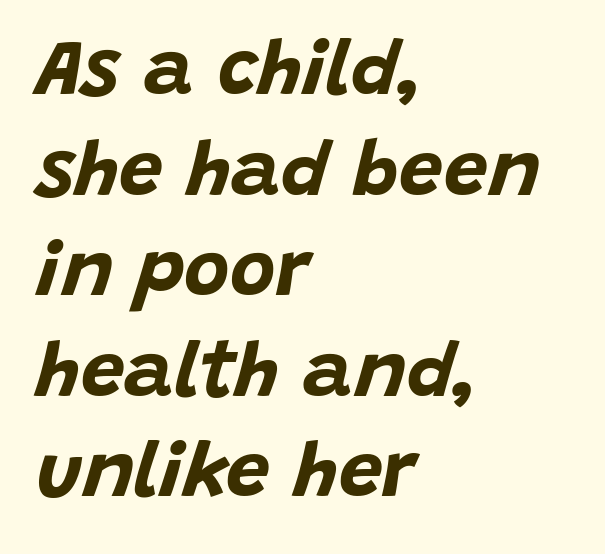
Whoever set this chose a conventional vertical rhythm. The words here are not underlined. Glyph-to-glyph distance matches everyday printed text. Observe the lean: these are italic letterforms. This sample has the flowing, uneven cadence of proportional lettering.
